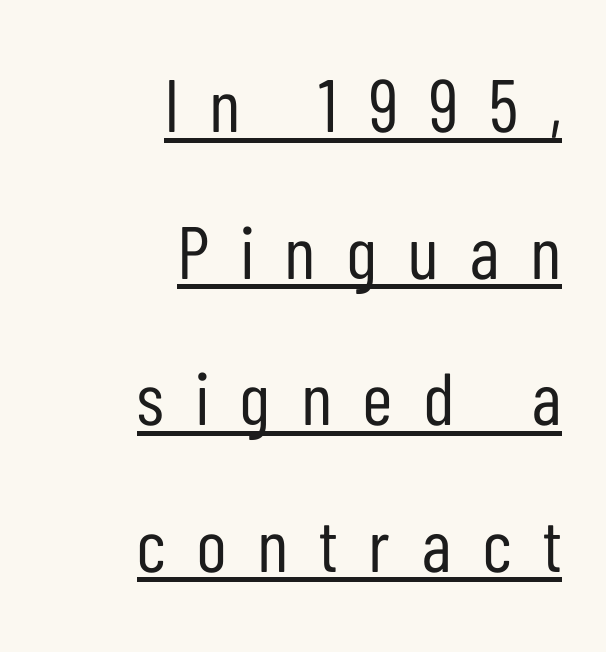
Q: Is the text bold? A: No.
Q: Is the text italic (slanted)? A: No, it is upright.
Q: Is the typeface a serif or a sans-serif typeface? A: Sans-serif.
Q: Is the text underlined? A: Yes.
Q: How is the paragraph aligned? A: Right-aligned.
Q: Is the spacing between letters normal or unusually wide? A: Unusually wide.
Q: Is the spacing between lines tight, normal or loose? A: Loose.
Q: Width (condensed, normal, or wide)? A: Condensed.
Q: Stroke contrast? A: Low.
Q: x-height? A: Medium.
Q: Monospaced? A: No.
